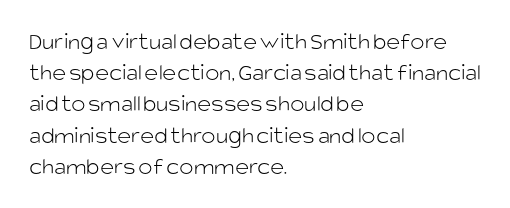
{"italic": "no", "bold": "no", "underline": "no", "align": "left", "line_spacing": "normal", "line_spacing_ratio": 1.3, "letter_spacing": "normal", "letter_spacing_em": 0.0, "glyph_px": 24}
